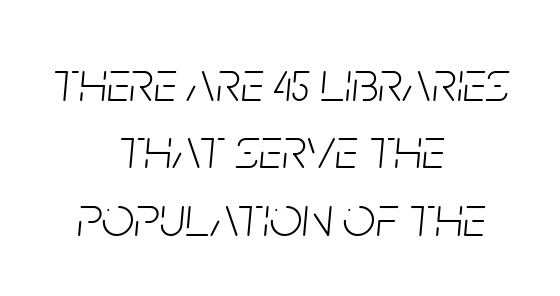
{"italic": "yes", "lean": "right", "slant_degrees": 5, "bold": "no", "weight": "light", "width": "condensed", "stroke_contrast": "low", "x_height": "large", "monospaced": "no", "underline": "no", "align": "center", "line_spacing_ratio": 1.16, "letter_spacing": "normal", "letter_spacing_em": 0.0, "glyph_px": 58}
